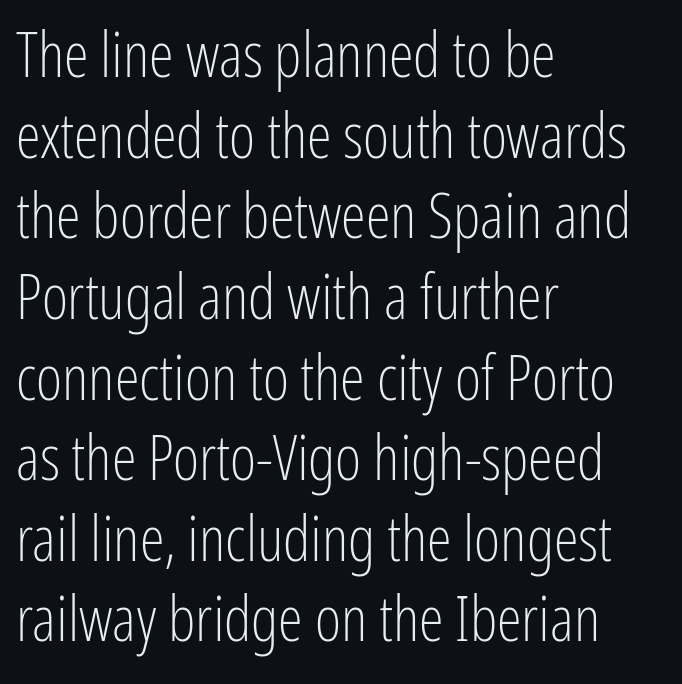
This sample has the flowing, uneven cadence of proportional lettering. Which margin do the lines hug? The left one — the right edge is uneven. Words float on clear page, feet unadorned. The lettering stays uniformly vertical, giving the passage a roman look. Classification — sans serif.
